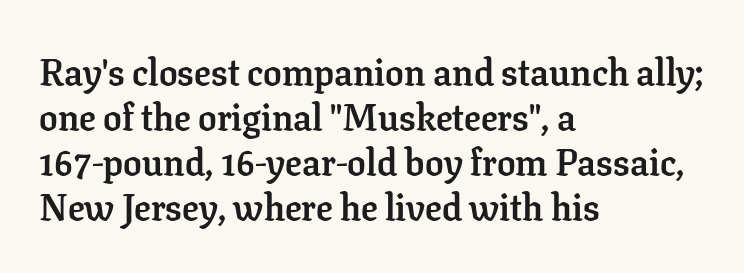
{"serif": "yes", "italic": "no", "bold": "yes", "weight": "semibold", "width": "normal", "stroke_contrast": "low", "x_height": "medium", "monospaced": "no", "underline": "no", "align": "left", "line_spacing_ratio": 1.22, "letter_spacing": "normal", "letter_spacing_em": 0.0, "glyph_px": 37}
